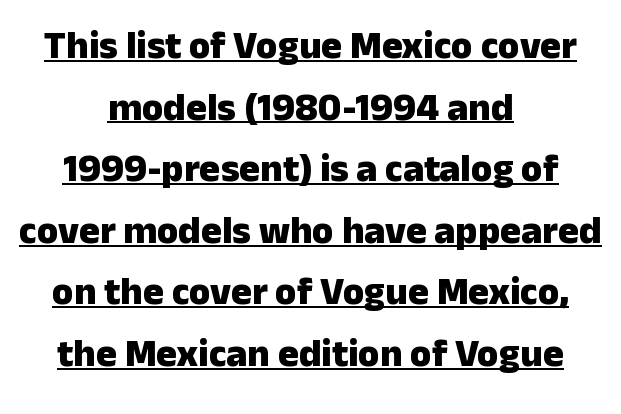
Q: Is the text bold? A: Yes.
Q: Is the text italic (slanted)? A: No, it is upright.
Q: Is the typeface a serif or a sans-serif typeface? A: Sans-serif.
Q: Is the text underlined? A: Yes.
Q: How is the paragraph aligned? A: Centered.
Q: Is the spacing between letters normal or unusually wide? A: Normal.
Q: Is the spacing between lines tight, normal or loose? A: Normal.
Q: Width (condensed, normal, or wide)? A: Normal.
Q: Stroke contrast? A: Low.
Q: x-height? A: Medium.
Q: Monospaced? A: No.
